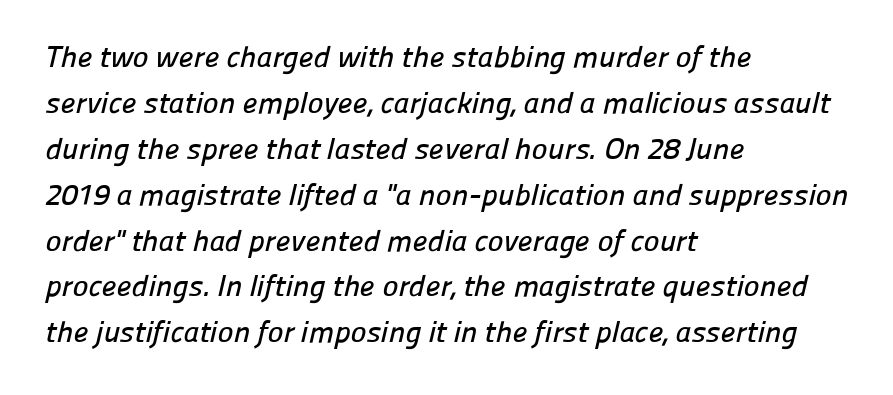
Q: Is the typeface a serif or a sans-serif typeface? A: Sans-serif.
Q: Is the text underlined? A: No.
Q: How is the paragraph aligned? A: Left-aligned.
Q: Is the spacing between letters normal or unusually wide? A: Normal.
Q: Is the spacing between lines tight, normal or loose? A: Normal.
Q: Width (condensed, normal, or wide)? A: Normal.
Q: Stroke contrast? A: Low.
Q: x-height? A: Medium.
Q: Monospaced? A: No.
